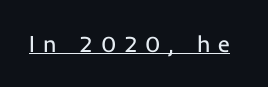
{"italic": "no", "bold": "no", "underline": "yes", "letter_spacing": "wide", "letter_spacing_em": 0.34, "glyph_px": 23}
